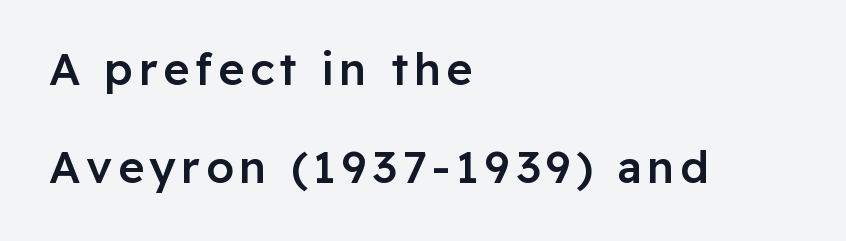
{"serif": "no", "italic": "no", "bold": "semi", "weight": "semibold", "width": "normal", "stroke_contrast": "low", "x_height": "medium", "monospaced": "no", "underline": "no", "align": "left", "line_spacing": "loose", "line_spacing_ratio": 2.17, "glyph_px": 45}
